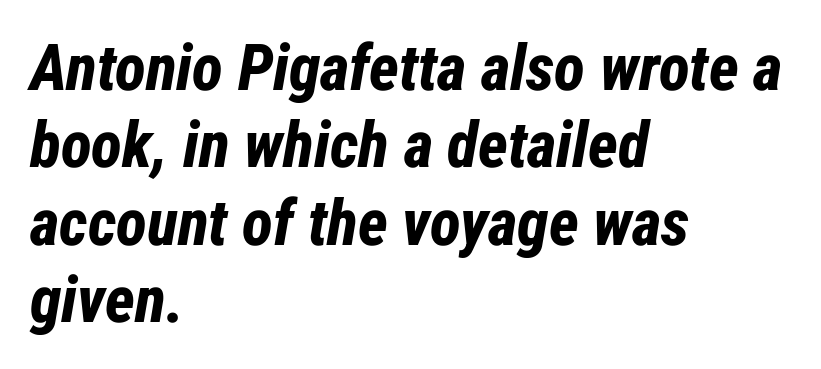
Looks like regular typesetting: each glyph gets only the width it needs. Typographic density is high because the face is bold. Compared with a centered layout, this one pins lines to the left instead. The letters sit at their default tracking, neither squeezed nor spread. Yep, that's italic — everything's leaning.
